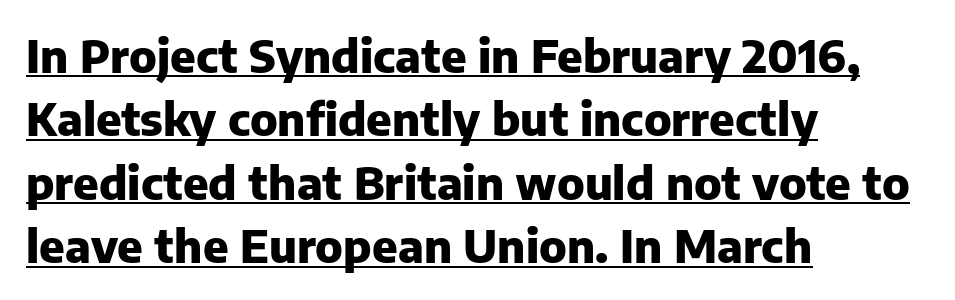
{"serif": "no", "italic": "no", "bold": "yes", "weight": "heavy", "width": "normal", "stroke_contrast": "low", "x_height": "medium", "monospaced": "no", "underline": "yes", "align": "left", "line_spacing": "normal", "line_spacing_ratio": 1.41, "letter_spacing": "normal", "letter_spacing_em": 0.0, "glyph_px": 45}
